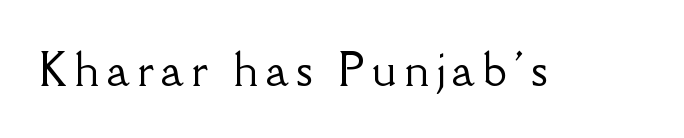
The image shows 43 px serif type, upright; set not underlined; low stroke contrast and a small x-height.
